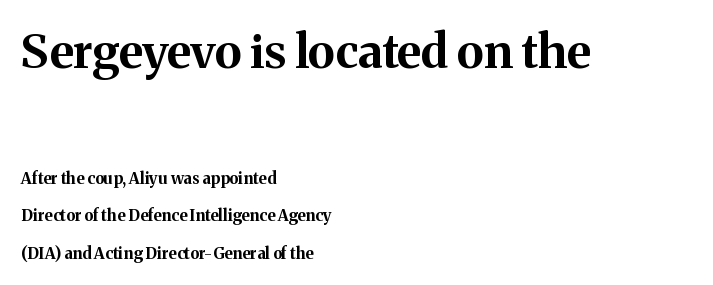
The image shows 47 px bold serif type, upright; set left-aligned, loose line spacing (2.33x), normal letter spacing, not underlined; the first (top) block is 2.94x larger; medium stroke contrast and a medium x-height.
